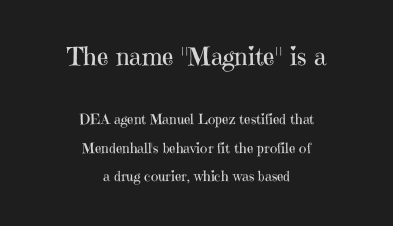
On a weight scale, this lands at 450 or below. If you squint, the top block still reads clearly — it's the larger of the two. Here the glyphs are tracked normally, forming tight word shapes. One glance says open: line gaps are wider than usual. Beneath every word, the page is bare.
